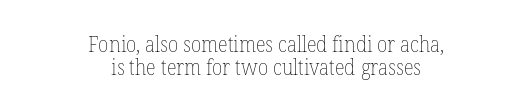
Compared with typical body copy, the letter spacing here is the same. Line starts and ends both wander, symmetrically. The font's upright variant was chosen for this text. This rendering features lettering with no underline.
